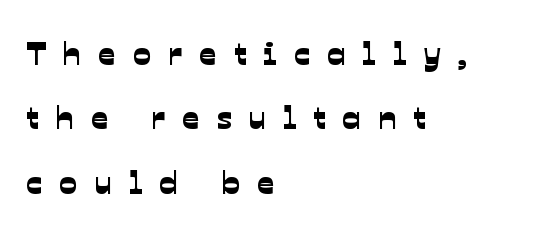
{"serif": "no", "width": "normal", "stroke_contrast": "low", "x_height": "medium", "monospaced": "no", "underline": "no", "align": "left", "line_spacing_ratio": 1.89, "letter_spacing": "wide", "letter_spacing_em": 0.5, "glyph_px": 34}
